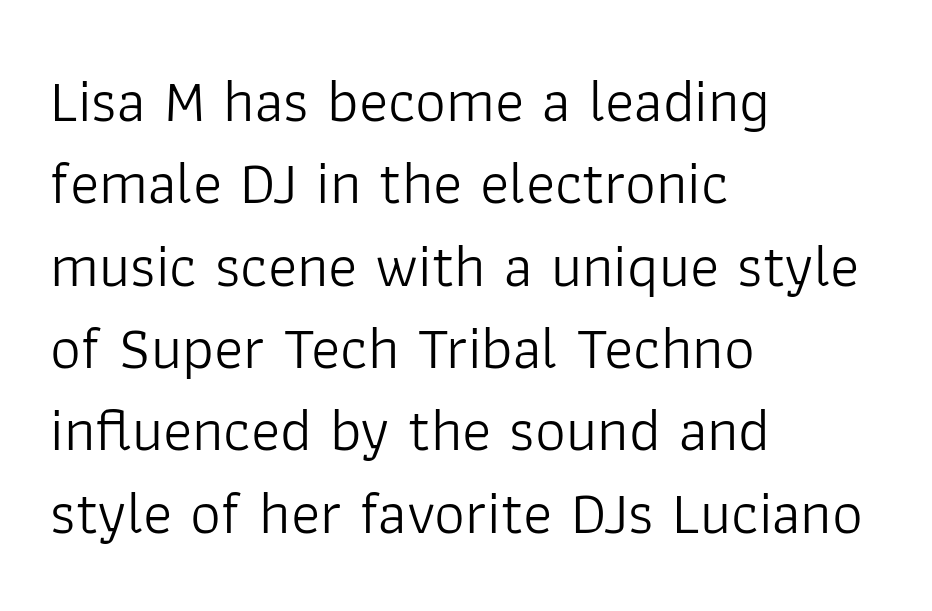
The image shows 61 px light sans-serif type, upright; set left-aligned, normal line spacing (1.35x), normal letter spacing, not underlined; low stroke contrast and a medium x-height.
